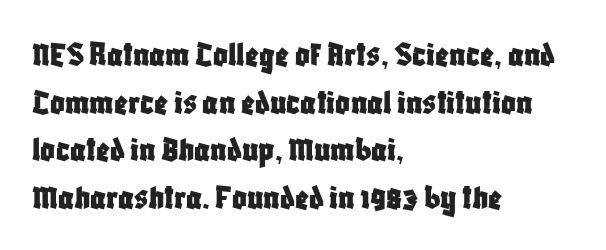
Q: Is the text italic (slanted)? A: No, it is upright.
Q: Is the typeface a serif or a sans-serif typeface? A: Sans-serif.
Q: Is the text underlined? A: No.
Q: How is the paragraph aligned? A: Left-aligned.
Q: Is the spacing between letters normal or unusually wide? A: Normal.
Q: Is the spacing between lines tight, normal or loose? A: Normal.
Q: Width (condensed, normal, or wide)? A: Condensed.
Q: Stroke contrast? A: Low.
Q: x-height? A: Large.
Q: Monospaced? A: No.
